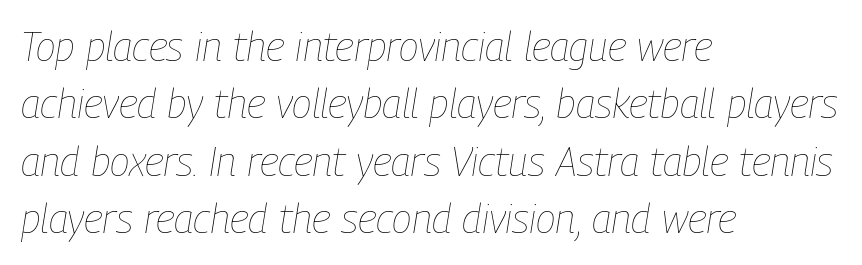
Q: Is the text bold? A: No.
Q: Is the text italic (slanted)? A: Yes, it leans right by about 9 degrees.
Q: Is the text underlined? A: No.
Q: How is the paragraph aligned? A: Left-aligned.
Q: Is the spacing between letters normal or unusually wide? A: Normal.
Q: Is the spacing between lines tight, normal or loose? A: Normal.
Q: Width (condensed, normal, or wide)? A: Condensed.
Q: Stroke contrast? A: Low.
Q: x-height? A: Medium.
Q: Monospaced? A: No.
